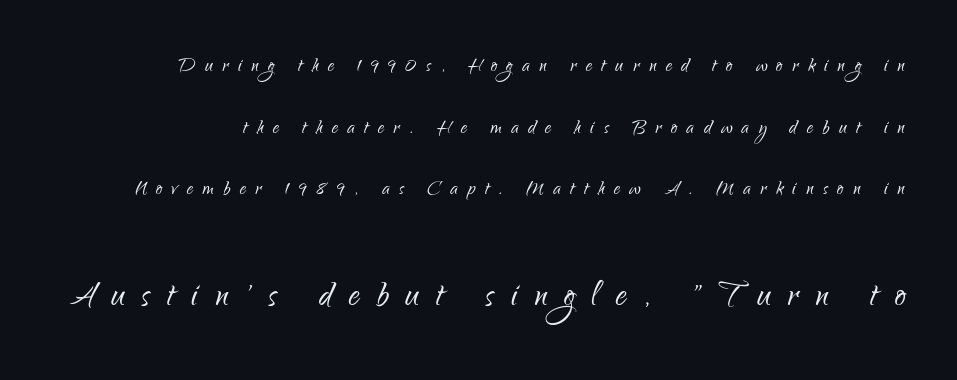
Q: Is the text bold? A: No.
Q: Is the text italic (slanted)? A: Yes.
Q: Is the typeface a serif or a sans-serif typeface? A: Sans-serif.
Q: Is the text underlined? A: No.
Q: Is the spacing between letters normal or unusually wide? A: Unusually wide.
Q: Is the spacing between lines tight, normal or loose? A: Loose.
Q: Which block of text is set in a larger size, the first (top) or the second (bottom)? A: The second (bottom) one.
Q: Width (condensed, normal, or wide)? A: Condensed.
Q: Stroke contrast? A: Low.
Q: x-height? A: Small.
Q: Monospaced? A: No.
